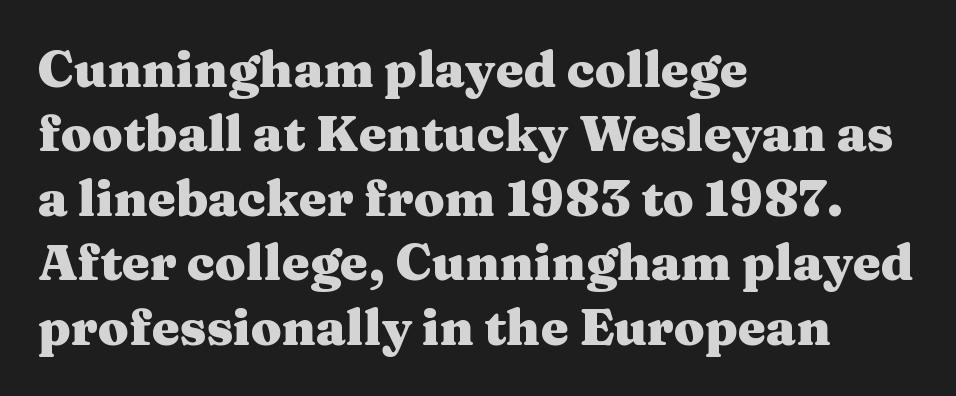
{"serif": "yes", "italic": "no", "bold": "yes", "weight": "heavy", "width": "wide", "stroke_contrast": "medium", "x_height": "medium", "monospaced": "no", "underline": "no", "align": "left", "line_spacing": "normal", "line_spacing_ratio": 1.29, "letter_spacing": "normal", "letter_spacing_em": 0.0, "glyph_px": 50}
